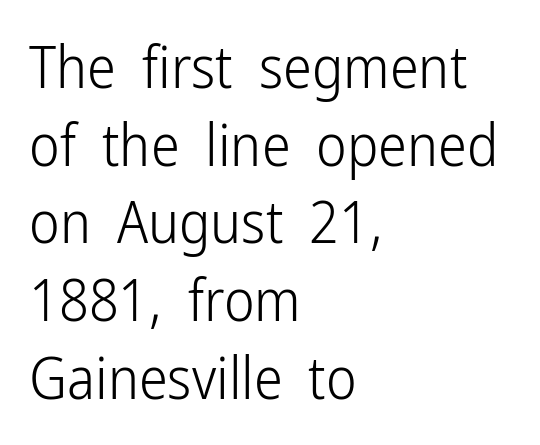
Q: Is the text bold? A: No.
Q: Is the text italic (slanted)? A: No, it is upright.
Q: Is the typeface a serif or a sans-serif typeface? A: Sans-serif.
Q: Is the text underlined? A: No.
Q: How is the paragraph aligned? A: Left-aligned.
Q: Is the spacing between letters normal or unusually wide? A: Normal.
Q: Is the spacing between lines tight, normal or loose? A: Normal.
Q: Width (condensed, normal, or wide)? A: Condensed.
Q: Stroke contrast? A: Low.
Q: x-height? A: Medium.
Q: Monospaced? A: No.
